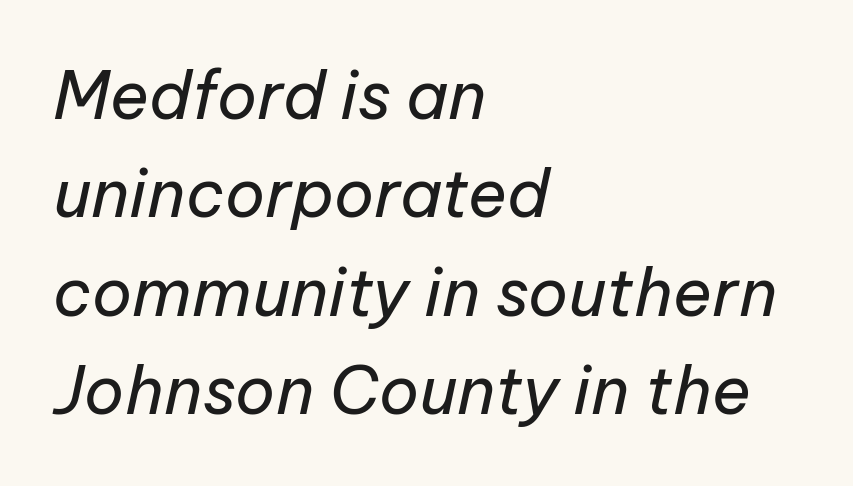
Q: Is the text bold? A: No.
Q: Is the text italic (slanted)? A: Yes, it leans right by about 12 degrees.
Q: Is the text underlined? A: No.
Q: How is the paragraph aligned? A: Left-aligned.
Q: Is the spacing between letters normal or unusually wide? A: Normal.
Q: Is the spacing between lines tight, normal or loose? A: Normal.
Q: Width (condensed, normal, or wide)? A: Normal.
Q: Stroke contrast? A: Low.
Q: x-height? A: Medium.
Q: Monospaced? A: No.
